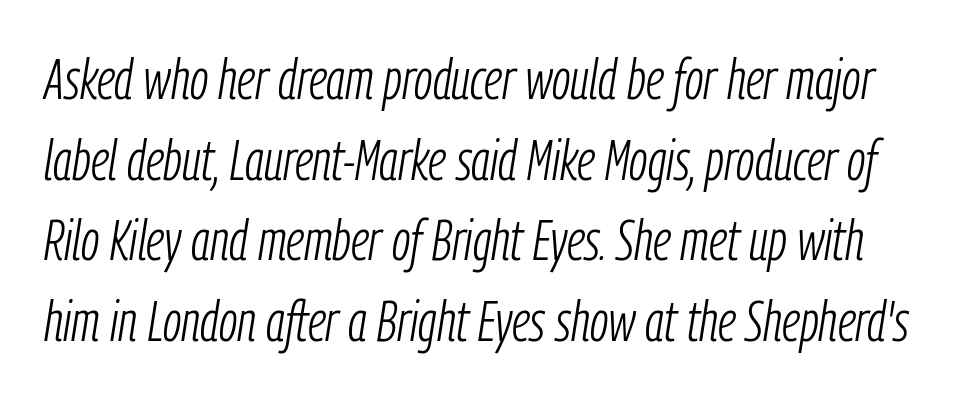
{"italic": "yes", "lean": "right", "slant_degrees": 9, "bold": "no", "weight": "light", "width": "condensed", "stroke_contrast": "low", "x_height": "medium", "monospaced": "no", "underline": "no", "line_spacing": "normal", "line_spacing_ratio": 1.44, "letter_spacing": "normal", "letter_spacing_em": 0.0, "glyph_px": 56}
